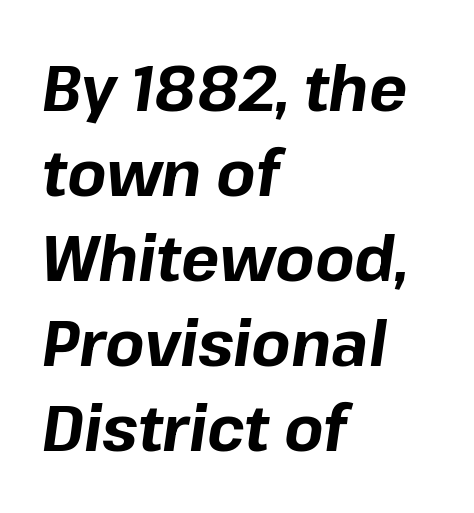
The image shows 64 px bold type, italic (leaning right); set left-aligned, normal line spacing (1.33x), normal letter spacing, not underlined; low stroke contrast and a medium x-height.
